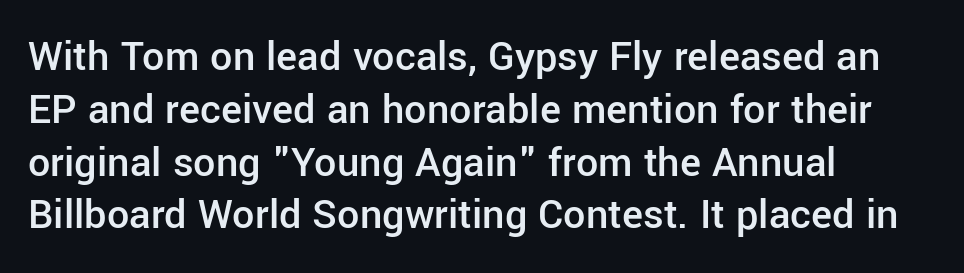
Q: Is the text bold? A: Semi-bold.
Q: Is the text italic (slanted)? A: No, it is upright.
Q: Is the typeface a serif or a sans-serif typeface? A: Sans-serif.
Q: Is the text underlined? A: No.
Q: How is the paragraph aligned? A: Left-aligned.
Q: Is the spacing between letters normal or unusually wide? A: Normal.
Q: Width (condensed, normal, or wide)? A: Normal.
Q: Stroke contrast? A: Low.
Q: x-height? A: Medium.
Q: Monospaced? A: No.
